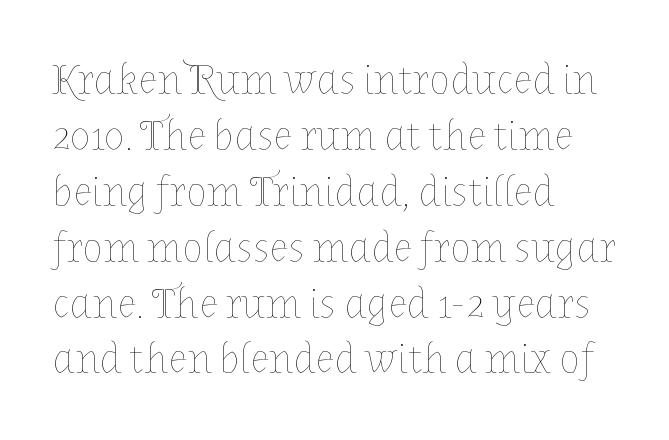
The image shows 43 px thin type, upright; set left-aligned, normal line spacing (1.3x), normal letter spacing, not underlined; low stroke contrast and a medium x-height.
